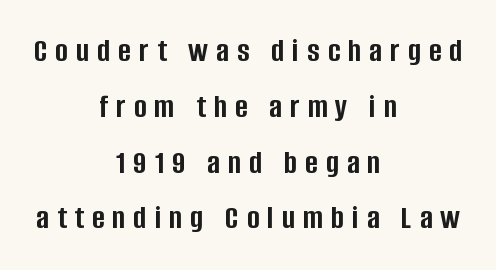
Q: Is the text bold? A: Yes.
Q: Is the text italic (slanted)? A: No, it is upright.
Q: Is the typeface a serif or a sans-serif typeface? A: Sans-serif.
Q: Is the text underlined? A: No.
Q: How is the paragraph aligned? A: Centered.
Q: Is the spacing between letters normal or unusually wide? A: Unusually wide.
Q: Is the spacing between lines tight, normal or loose? A: Normal.
Q: Width (condensed, normal, or wide)? A: Condensed.
Q: Stroke contrast? A: Low.
Q: x-height? A: Large.
Q: Monospaced? A: No.
